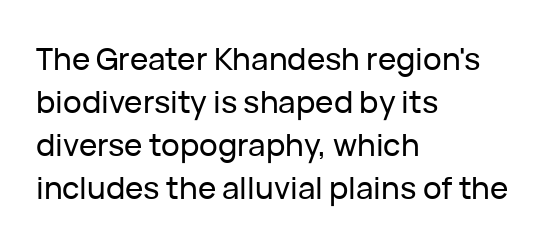
Q: Is the text italic (slanted)? A: No, it is upright.
Q: Is the typeface a serif or a sans-serif typeface? A: Sans-serif.
Q: Is the text underlined? A: No.
Q: How is the paragraph aligned? A: Left-aligned.
Q: Is the spacing between letters normal or unusually wide? A: Normal.
Q: Is the spacing between lines tight, normal or loose? A: Normal.
Q: Width (condensed, normal, or wide)? A: Normal.
Q: Stroke contrast? A: Low.
Q: x-height? A: Medium.
Q: Monospaced? A: No.
